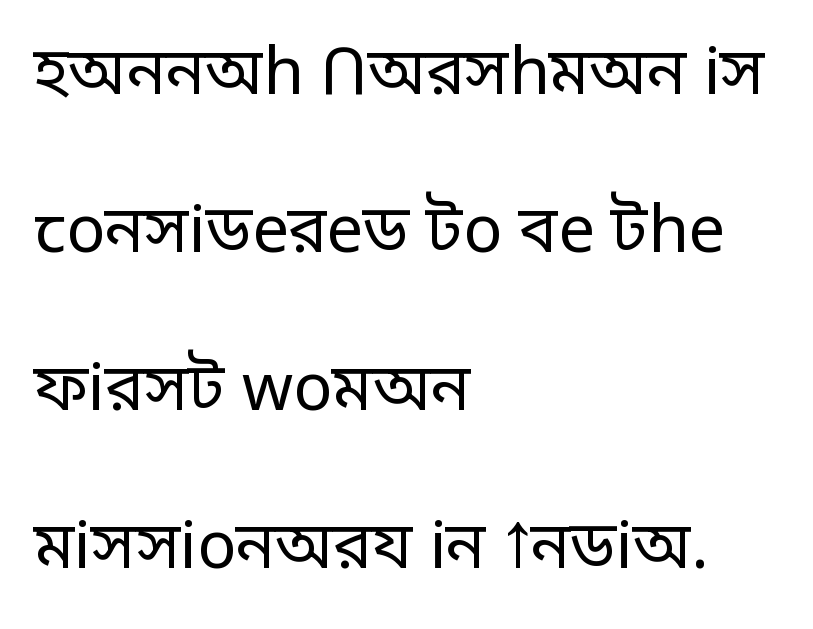
Q: Is the text bold? A: No.
Q: Is the text italic (slanted)? A: No, it is upright.
Q: Is the typeface a serif or a sans-serif typeface? A: Sans-serif.
Q: Is the text underlined? A: No.
Q: How is the paragraph aligned? A: Left-aligned.
Q: Is the spacing between letters normal or unusually wide? A: Normal.
Q: Is the spacing between lines tight, normal or loose? A: Loose.
Q: Width (condensed, normal, or wide)? A: Normal.
Q: Stroke contrast? A: Low.
Q: x-height? A: Large.
Q: Monospaced? A: No.
